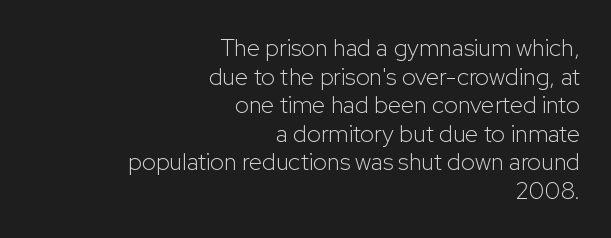
The image shows 24 px text type, upright; set right-aligned, line spacing 1.19x, normal letter spacing, not underlined.
